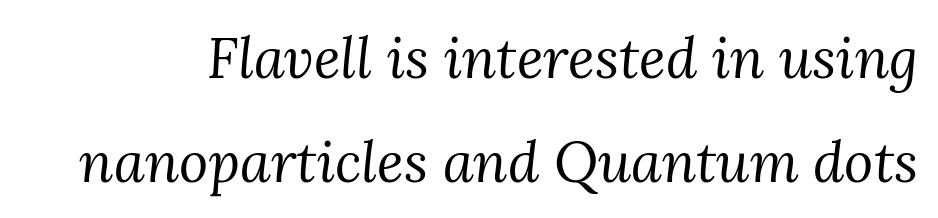
The image shows 56 px regular-weight serif type, italic (leaning right); set line spacing 1.85x, normal letter spacing, not underlined; medium stroke contrast and a medium x-height.
